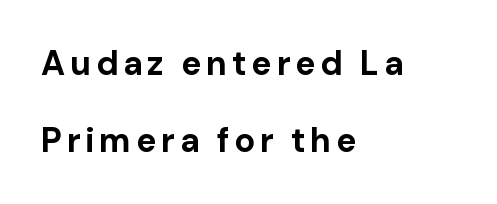
The image shows 34 px bold sans-serif type, upright; set left-aligned, loose line spacing (2.26x), not underlined; low stroke contrast and a medium x-height.
